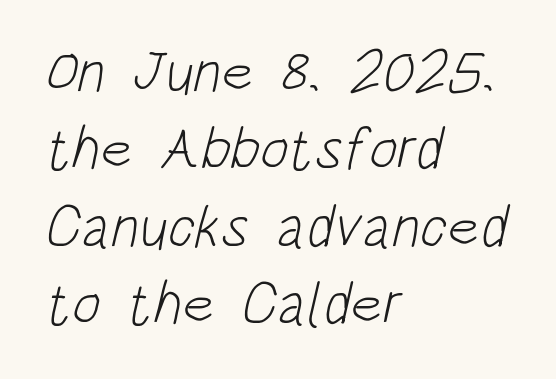
{"serif": "no", "bold": "no", "weight": "light", "width": "condensed", "stroke_contrast": "low", "x_height": "large", "monospaced": "no", "underline": "no", "align": "left", "line_spacing": "normal", "line_spacing_ratio": 1.29, "letter_spacing": "normal", "letter_spacing_em": 0.0, "glyph_px": 60}
